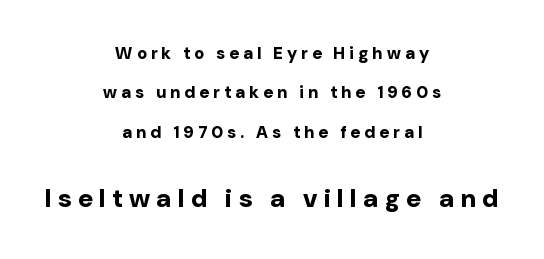
{"italic": "no", "bold": "yes", "underline": "no", "align": "center", "line_spacing": "loose", "line_spacing_ratio": 2.32, "letter_spacing": "wide", "letter_spacing_em": 0.25, "larger_block": "second", "size_ratio": 1.53, "glyph_px": 26}
